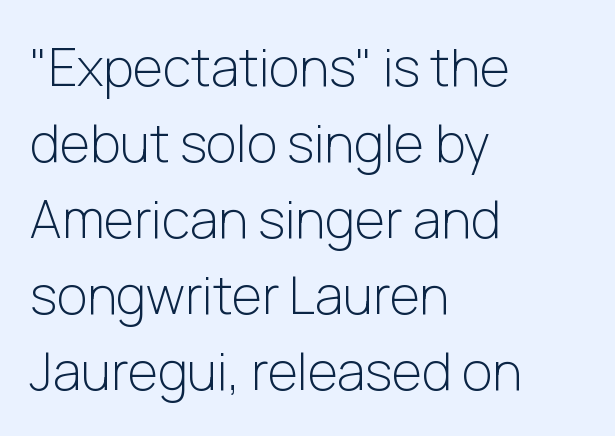
The image shows 52 px light sans-serif type, upright; set left-aligned, normal line spacing (1.46x), normal letter spacing, not underlined; low stroke contrast and a medium x-height.
